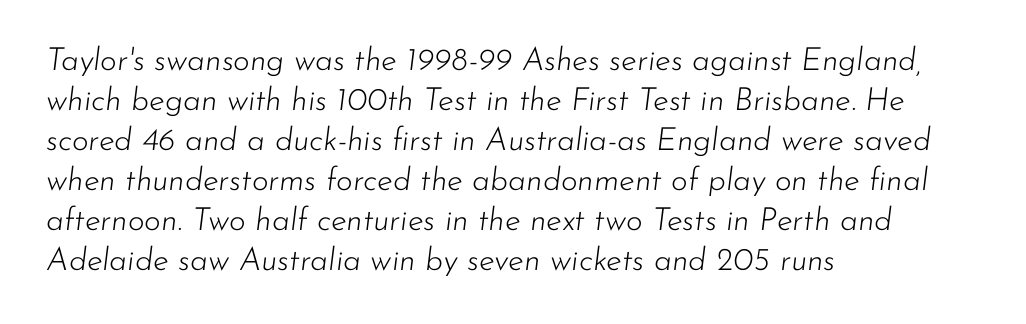
This sample has the flowing, uneven cadence of proportional lettering. There's an unmistakable incline to the writing here. Which margin do the lines hug? The left one — the right edge is uneven. The baseline area is clear. Stems and bowls with no extra thickness — not bold.
